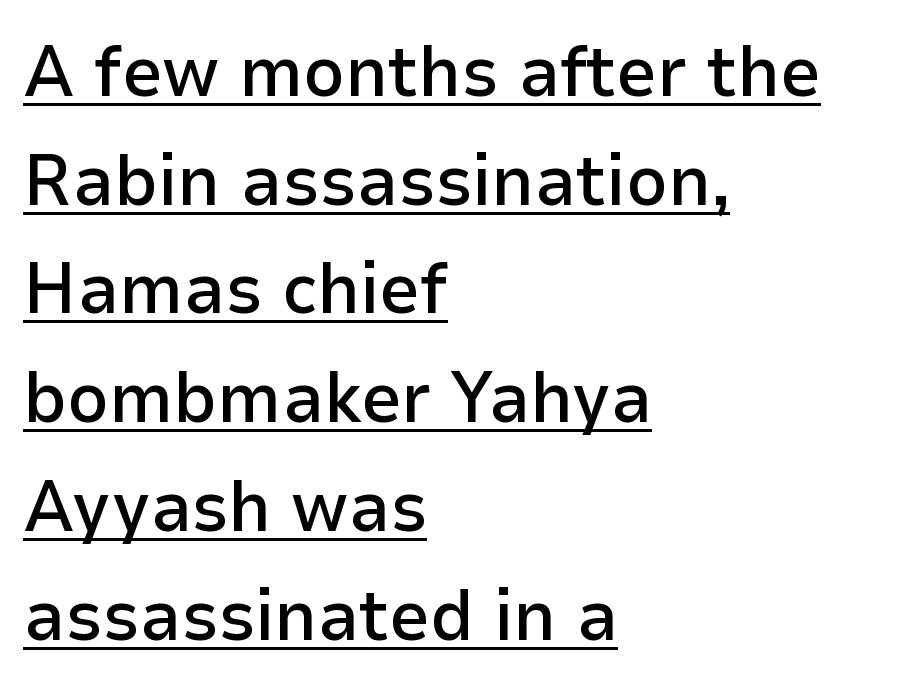
The image shows 72 px semibold sans-serif type, upright; set left-aligned, normal line spacing (1.51x), normal letter spacing, underlined; low stroke contrast and a medium x-height.
